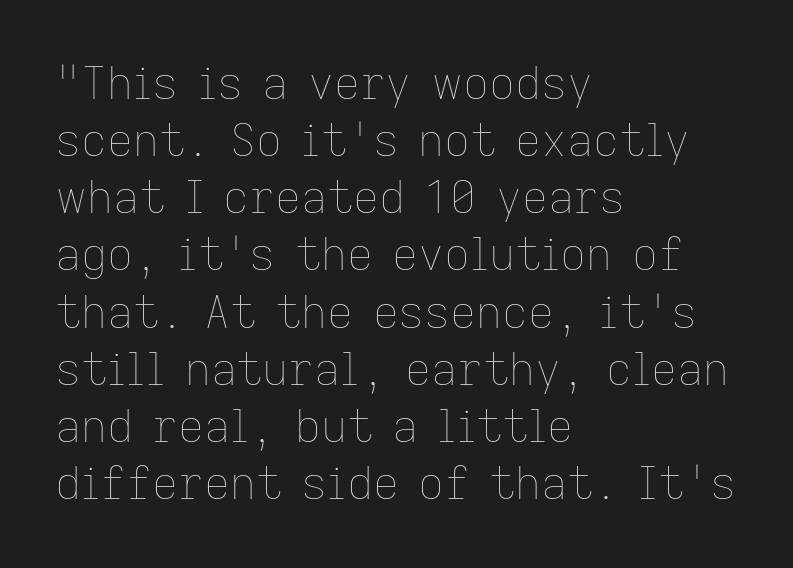
{"italic": "no", "bold": "no", "weight": "thin", "width": "normal", "stroke_contrast": "low", "x_height": "medium", "monospaced": "no", "underline": "no", "align": "left", "line_spacing": "normal", "line_spacing_ratio": 1.27, "letter_spacing": "normal", "letter_spacing_em": 0.0, "glyph_px": 45}
